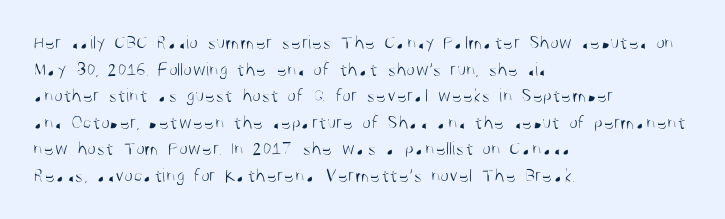
The image shows 20 px text type, upright; set left-aligned, normal line spacing (1.33x), normal letter spacing, not underlined.
